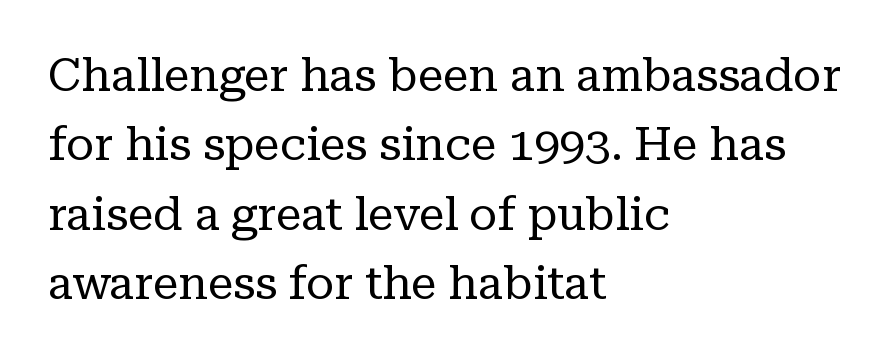
The image shows 46 px regular-weight serif type, upright; set left-aligned, normal line spacing (1.51x), normal letter spacing, not underlined; low stroke contrast and a medium x-height.
